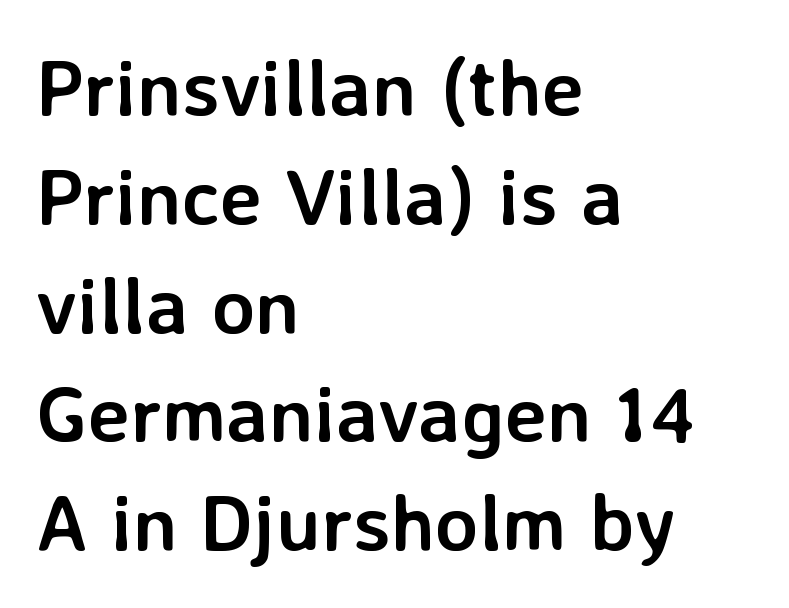
Style check: upright. Default kerning and tracking; the words read as compact shapes. Stroke terminals: plain, sans-serif. The zone under the glyphs is completely vacant. Heavy, bold letterforms.
